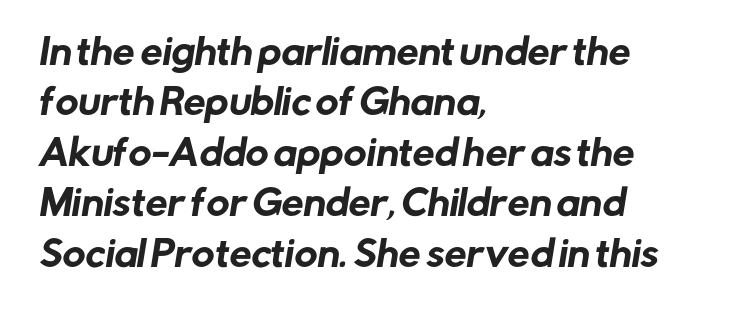
Q: Is the typeface a serif or a sans-serif typeface? A: Sans-serif.
Q: Is the text underlined? A: No.
Q: How is the paragraph aligned? A: Left-aligned.
Q: Is the spacing between letters normal or unusually wide? A: Normal.
Q: Is the spacing between lines tight, normal or loose? A: Normal.
Q: Width (condensed, normal, or wide)? A: Normal.
Q: Stroke contrast? A: Low.
Q: x-height? A: Medium.
Q: Monospaced? A: No.
